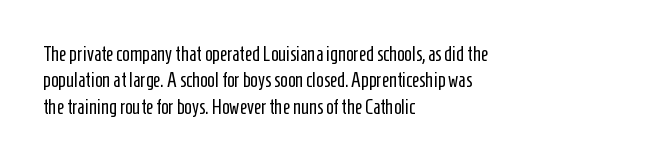
Characters remain perfectly vertical along every line. Rows of type keep a routine distance in the vertical direction. The face looks like a standard text weight, possibly lighter. Letter spacing: default. Each row of text sits above clean, open space.
